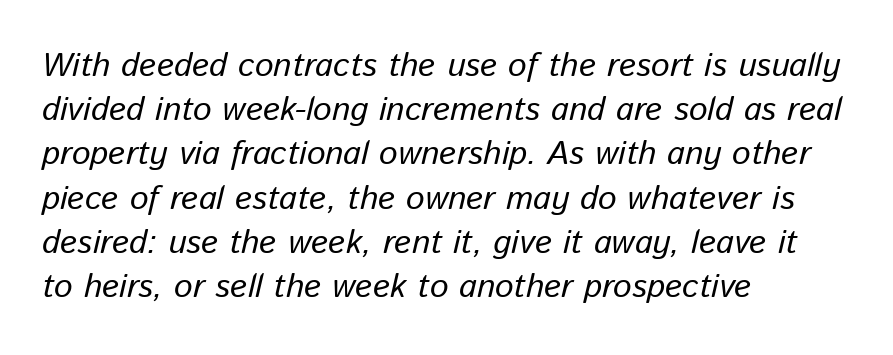
Q: Is the text bold? A: No.
Q: Is the text italic (slanted)? A: Yes, it leans right by about 13 degrees.
Q: Is the text underlined? A: No.
Q: How is the paragraph aligned? A: Left-aligned.
Q: Is the spacing between letters normal or unusually wide? A: Normal.
Q: Is the spacing between lines tight, normal or loose? A: Normal.
Q: Width (condensed, normal, or wide)? A: Normal.
Q: Stroke contrast? A: Low.
Q: x-height? A: Medium.
Q: Monospaced? A: No.
